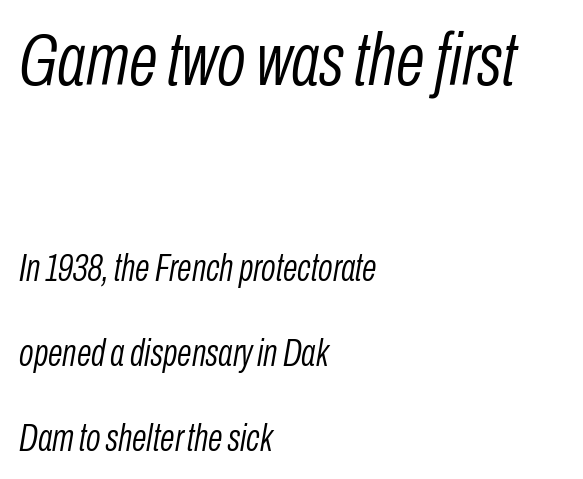
Q: Is the text bold? A: No.
Q: Is the text italic (slanted)? A: Yes, it leans right by about 10 degrees.
Q: Is the text underlined? A: No.
Q: How is the paragraph aligned? A: Left-aligned.
Q: Is the spacing between letters normal or unusually wide? A: Normal.
Q: Is the spacing between lines tight, normal or loose? A: Loose.
Q: Which block of text is set in a larger size, the first (top) or the second (bottom)? A: The first (top) one.
Q: Width (condensed, normal, or wide)? A: Condensed.
Q: Stroke contrast? A: Low.
Q: x-height? A: Medium.
Q: Monospaced? A: No.
